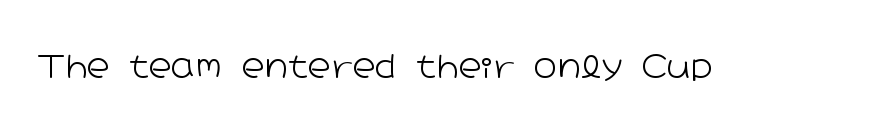
Q: Is the text bold? A: No.
Q: Is the text italic (slanted)? A: No, it is upright.
Q: Is the typeface a serif or a sans-serif typeface? A: Sans-serif.
Q: Is the text underlined? A: No.
Q: Is the spacing between letters normal or unusually wide? A: Normal.
Q: Width (condensed, normal, or wide)? A: Wide.
Q: Stroke contrast? A: Low.
Q: x-height? A: Medium.
Q: Monospaced? A: No.
